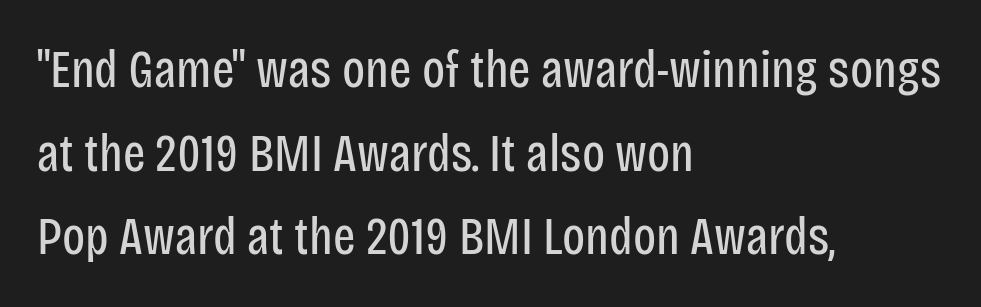
Q: Is the text bold? A: No.
Q: Is the text italic (slanted)? A: No, it is upright.
Q: Is the typeface a serif or a sans-serif typeface? A: Sans-serif.
Q: Is the text underlined? A: No.
Q: How is the paragraph aligned? A: Left-aligned.
Q: Is the spacing between letters normal or unusually wide? A: Normal.
Q: Is the spacing between lines tight, normal or loose? A: Normal.
Q: Width (condensed, normal, or wide)? A: Condensed.
Q: Stroke contrast? A: Low.
Q: x-height? A: Large.
Q: Monospaced? A: No.
